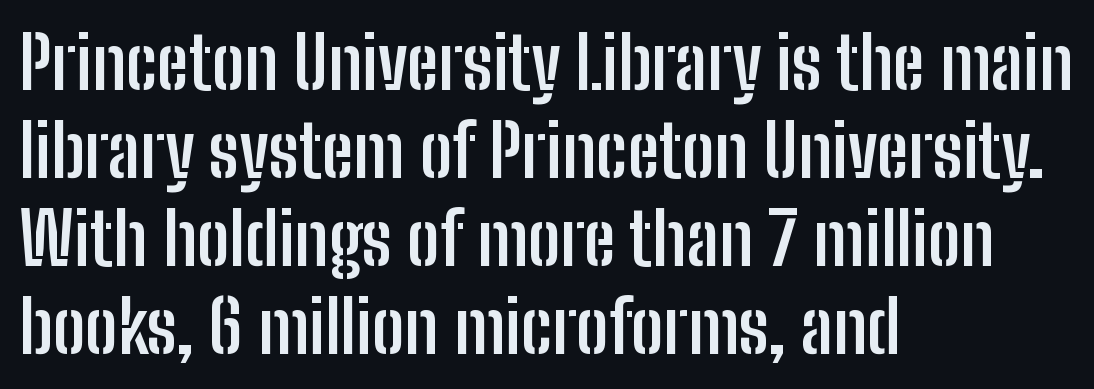
{"serif": "no", "italic": "no", "bold": "yes", "weight": "semibold", "width": "condensed", "stroke_contrast": "low", "x_height": "medium", "monospaced": "no", "underline": "no", "align": "left", "line_spacing_ratio": 1.22, "letter_spacing": "normal", "letter_spacing_em": 0.0, "glyph_px": 72}
